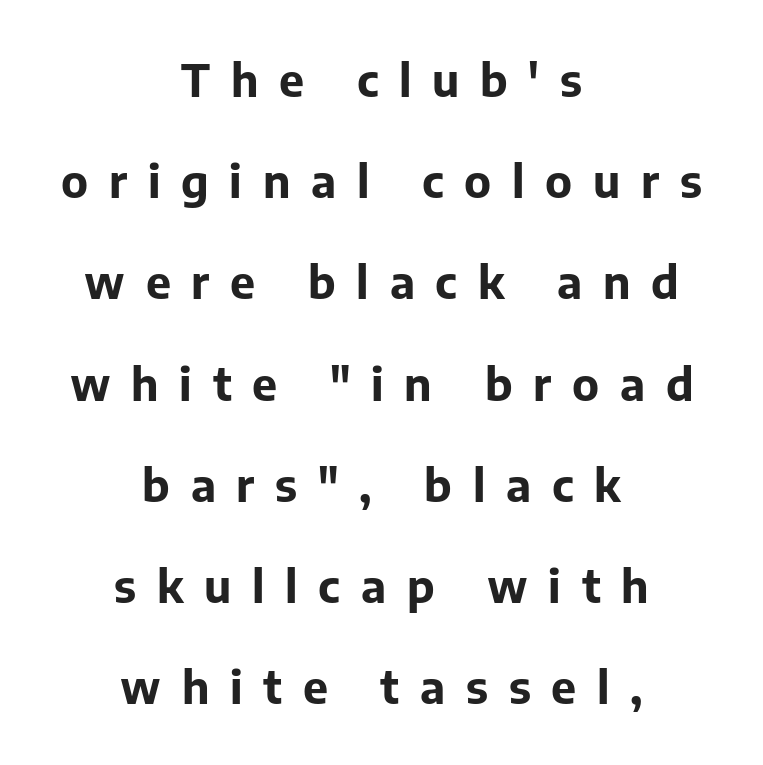
Q: Is the text bold? A: Yes.
Q: Is the text italic (slanted)? A: No, it is upright.
Q: Is the typeface a serif or a sans-serif typeface? A: Sans-serif.
Q: Is the text underlined? A: No.
Q: How is the paragraph aligned? A: Centered.
Q: Is the spacing between letters normal or unusually wide? A: Unusually wide.
Q: Is the spacing between lines tight, normal or loose? A: Loose.
Q: Width (condensed, normal, or wide)? A: Normal.
Q: Stroke contrast? A: Low.
Q: x-height? A: Medium.
Q: Monospaced? A: No.
